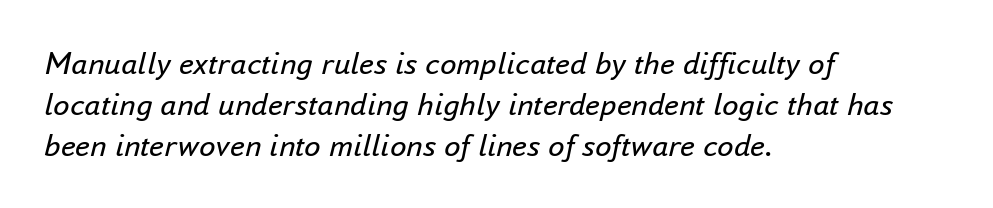
The face looks like a standard text weight, possibly lighter. The paragraph has a hard left edge and a soft right edge. Tracking value appears to be zero — textbook default spacing. The area under the type is left untouched. Do the characters align in a grid? No, the font is proportional.
